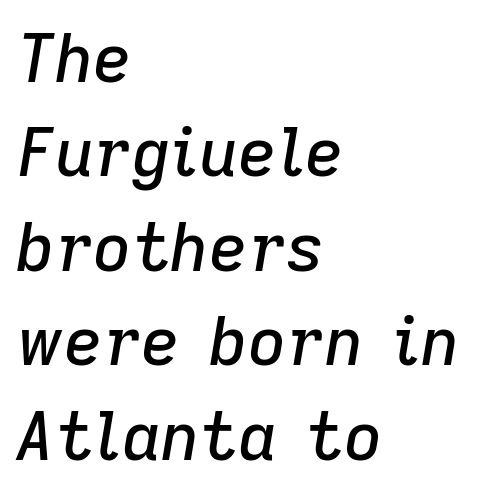
{"italic": "yes", "lean": "right", "slant_degrees": 9, "width": "normal", "stroke_contrast": "low", "x_height": "medium", "monospaced": "no", "underline": "no", "align": "left", "line_spacing": "normal", "line_spacing_ratio": 1.41, "letter_spacing": "normal", "letter_spacing_em": 0.0, "glyph_px": 67}
